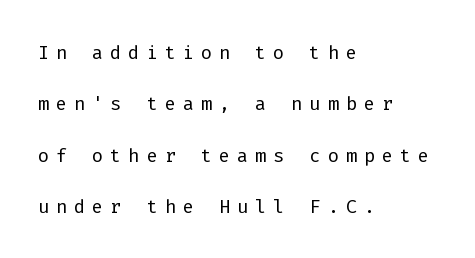
The setting favours the left margin, as ordinary paragraphs usually do. This is not heavy type; no bold has been used. Beneath every word, the page is bare. Every character sits straight up, as roman type does.
